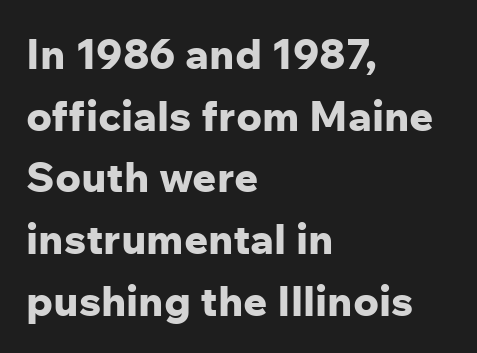
The image shows 42 px bold sans-serif type, upright; set left-aligned, normal line spacing (1.47x), normal letter spacing, not underlined; low stroke contrast and a medium x-height.
